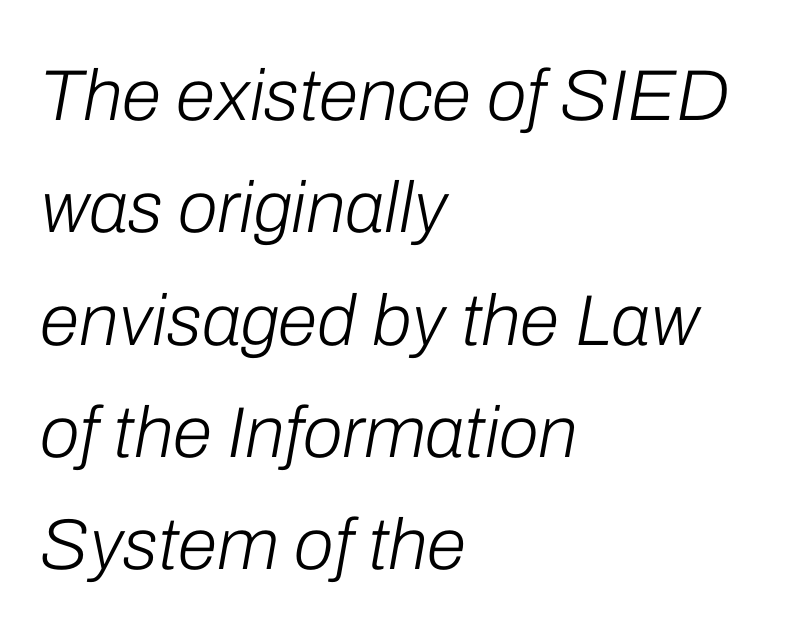
Tall strokes in this sample are angled rather than plumb. Students, observe: this is what conventionally led text looks like. Spacing between characters is what you'd get straight out of the box. Letters have the restrained weight of plain body copy at most. The rendering uses natural spacing where letterforms have individual widths. The glyphs are unaccompanied by any horizontal stroke below them.
